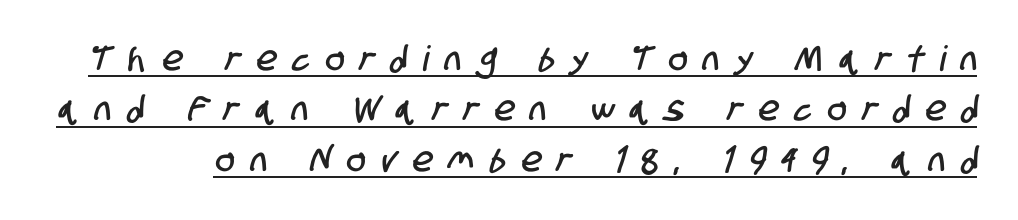
The image shows 35 px condensed sans-serif type; set normal line spacing (1.44x), unusually wide letter spacing (+0.47 em), underlined; low stroke contrast and a large x-height.
